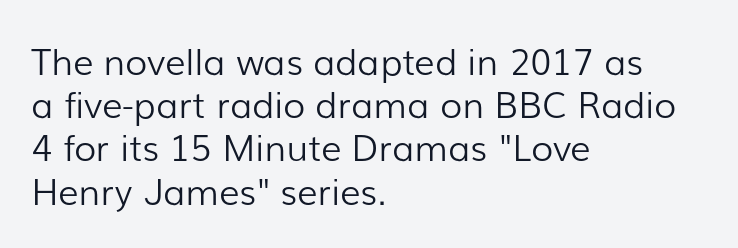
Q: Is the text bold? A: No.
Q: Is the text italic (slanted)? A: No, it is upright.
Q: Is the typeface a serif or a sans-serif typeface? A: Sans-serif.
Q: Is the text underlined? A: No.
Q: How is the paragraph aligned? A: Left-aligned.
Q: Is the spacing between letters normal or unusually wide? A: Normal.
Q: Width (condensed, normal, or wide)? A: Normal.
Q: Stroke contrast? A: Low.
Q: x-height? A: Medium.
Q: Monospaced? A: No.
